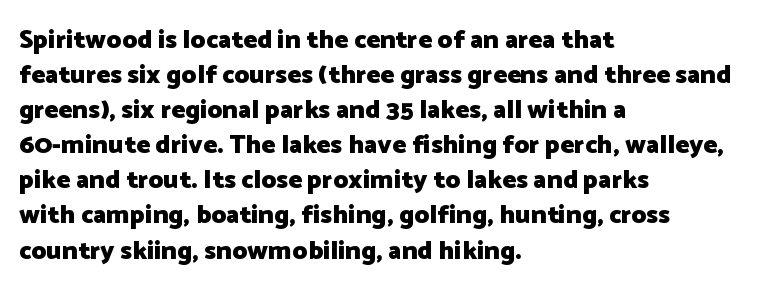
Q: Is the text bold? A: Yes.
Q: Is the text italic (slanted)? A: No, it is upright.
Q: Is the text underlined? A: No.
Q: How is the paragraph aligned? A: Left-aligned.
Q: Is the spacing between letters normal or unusually wide? A: Normal.
Q: Is the spacing between lines tight, normal or loose? A: Normal.
